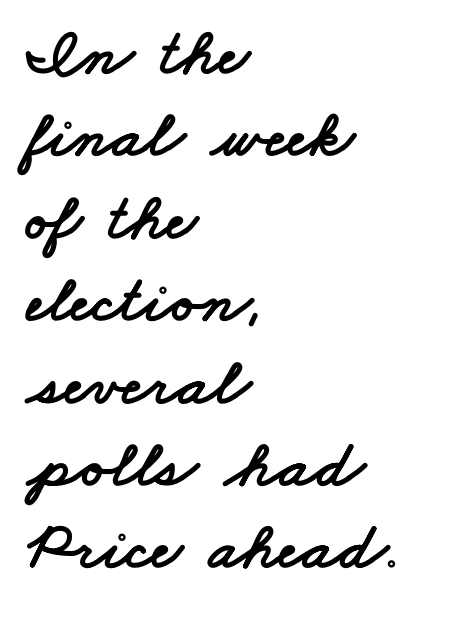
The characters display no serif detailing; their extremities are plain. The text block is weighted toward the left margin, trailing off unevenly rightward. Glance below the letters and you will spot only blank space. Here the glyphs are tracked normally, forming tight word shapes. Character widths vary here, with narrow letters taking less room than wide ones.
